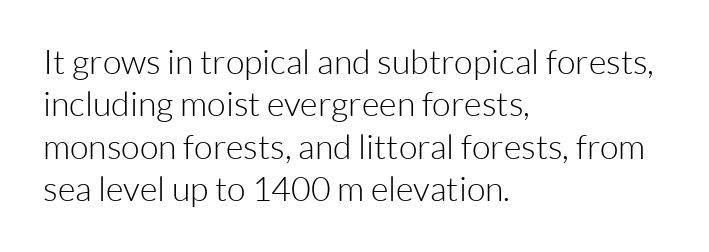
Q: Is the text bold? A: No.
Q: Is the text italic (slanted)? A: No, it is upright.
Q: Is the typeface a serif or a sans-serif typeface? A: Sans-serif.
Q: Is the text underlined? A: No.
Q: How is the paragraph aligned? A: Left-aligned.
Q: Is the spacing between letters normal or unusually wide? A: Normal.
Q: Is the spacing between lines tight, normal or loose? A: Normal.
Q: Width (condensed, normal, or wide)? A: Normal.
Q: Stroke contrast? A: Low.
Q: x-height? A: Medium.
Q: Monospaced? A: No.
